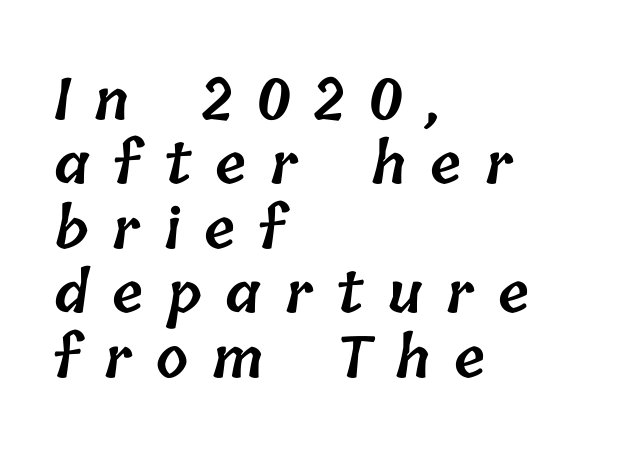
Is there much room between lines? No — they nearly touch. The zone under the glyphs is completely vacant. Is the letter spacing exaggerated? Yes — the characters are pushed far apart. The compositor pushed each line to the left boundary.
